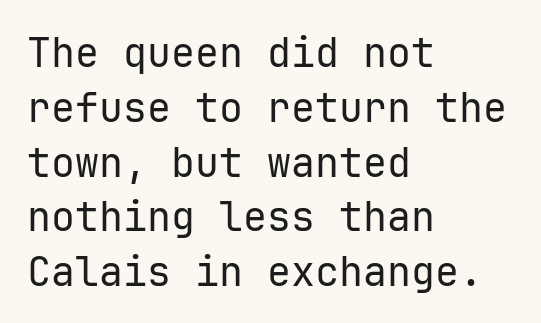
The image shows 40 px regular-weight sans-serif type, upright, monospaced; set left-aligned, normal line spacing (1.37x), normal letter spacing, not underlined; low stroke contrast and a medium x-height.
